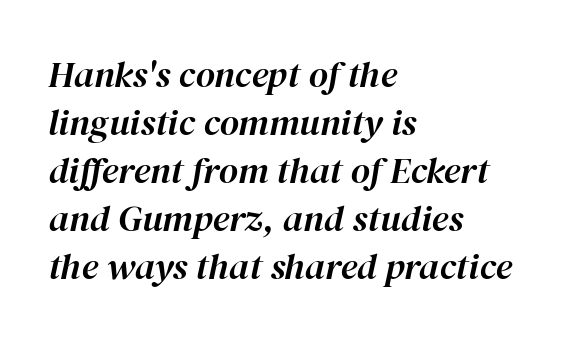
Looks like regular typesetting: each glyph gets only the width it needs. Leading matches the norm, producing a regular column. Nothing unusual about the tracking: characters are spaced as the font intends. The baseline area is clear.
